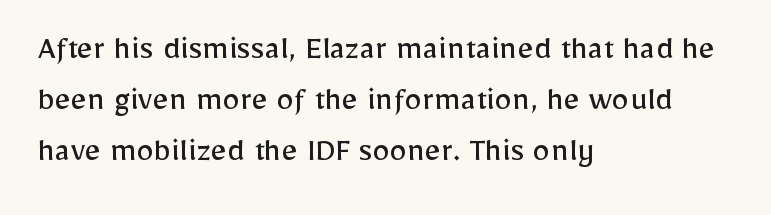
This sample has the flowing, uneven cadence of proportional lettering. Serif or sans? Sans — the stroke terminals are bare. Style check: upright. The area under the type is left untouched. Honestly, the letter spacing is just normal — you wouldn't notice it.
